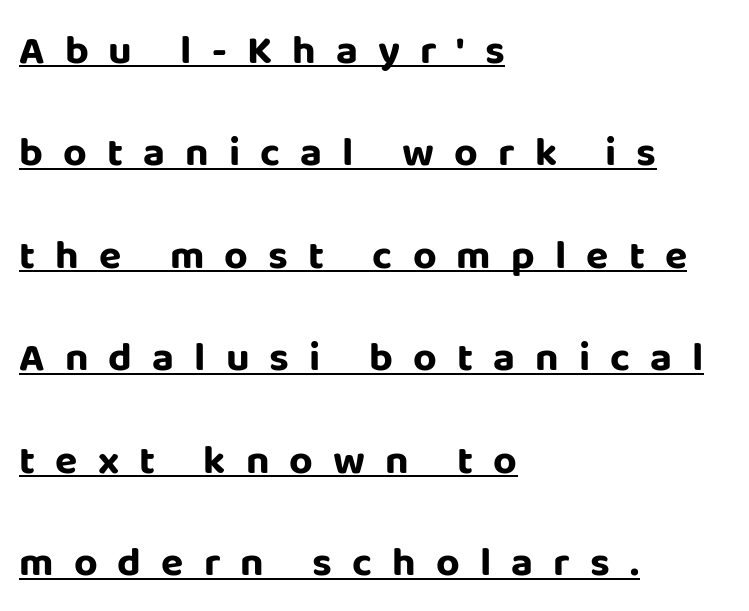
Q: Is the text bold? A: Yes.
Q: Is the text italic (slanted)? A: No, it is upright.
Q: Is the typeface a serif or a sans-serif typeface? A: Sans-serif.
Q: Is the text underlined? A: Yes.
Q: How is the paragraph aligned? A: Left-aligned.
Q: Is the spacing between letters normal or unusually wide? A: Unusually wide.
Q: Is the spacing between lines tight, normal or loose? A: Loose.
Q: Width (condensed, normal, or wide)? A: Normal.
Q: Stroke contrast? A: Low.
Q: x-height? A: Large.
Q: Monospaced? A: No.
